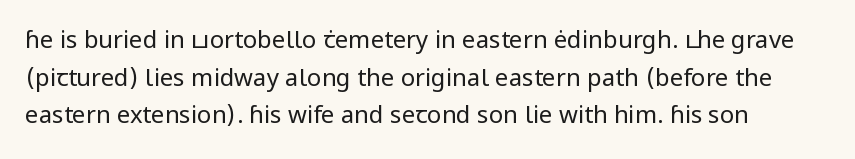
{"italic": "no", "bold": "no", "underline": "no", "align": "left", "line_spacing": "normal", "line_spacing_ratio": 1.57, "letter_spacing": "normal", "letter_spacing_em": 0.0, "glyph_px": 24}
